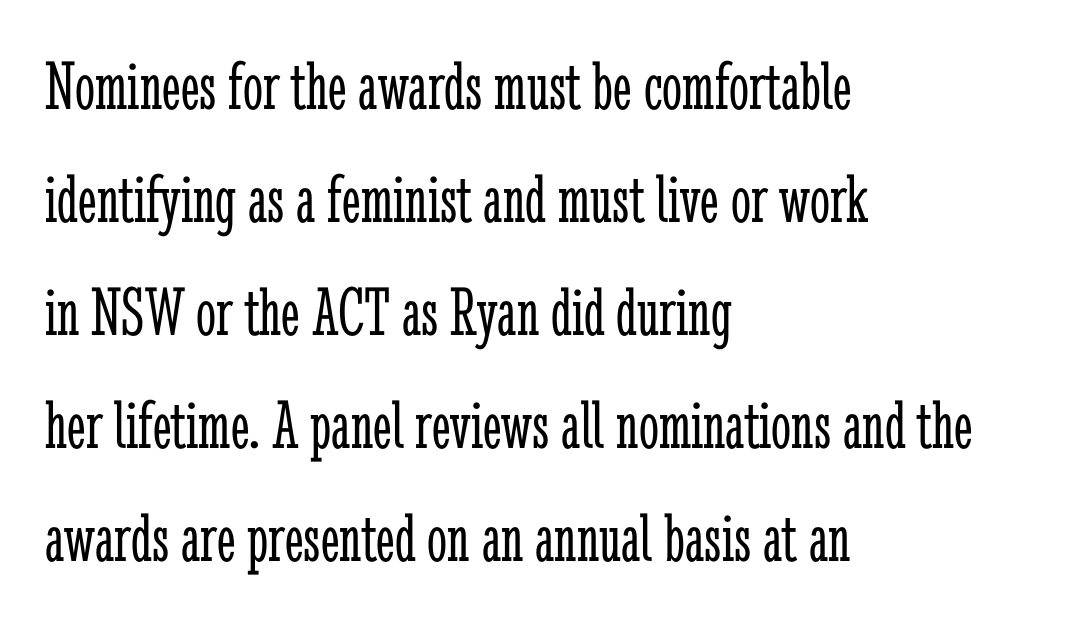
Q: Is the text bold? A: No.
Q: Is the text italic (slanted)? A: No, it is upright.
Q: Is the typeface a serif or a sans-serif typeface? A: Serif.
Q: Is the text underlined? A: No.
Q: How is the paragraph aligned? A: Left-aligned.
Q: Is the spacing between letters normal or unusually wide? A: Normal.
Q: Is the spacing between lines tight, normal or loose? A: Normal.
Q: Width (condensed, normal, or wide)? A: Condensed.
Q: Stroke contrast? A: Low.
Q: x-height? A: Medium.
Q: Monospaced? A: No.
